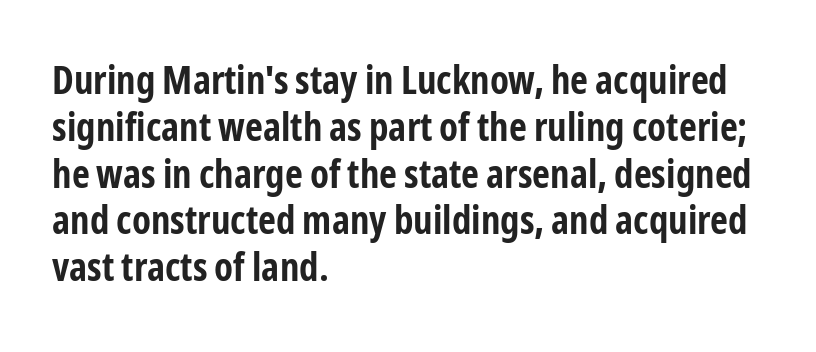
Q: Is the text bold? A: Yes.
Q: Is the text italic (slanted)? A: No, it is upright.
Q: Is the typeface a serif or a sans-serif typeface? A: Sans-serif.
Q: Is the text underlined? A: No.
Q: How is the paragraph aligned? A: Left-aligned.
Q: Is the spacing between letters normal or unusually wide? A: Normal.
Q: Width (condensed, normal, or wide)? A: Condensed.
Q: Stroke contrast? A: Low.
Q: x-height? A: Medium.
Q: Monospaced? A: No.
